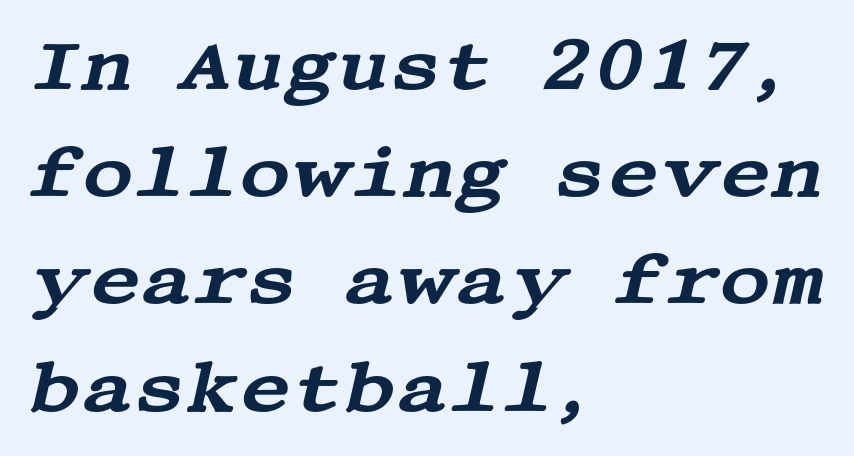
Q: Is the text italic (slanted)? A: Yes, it leans right by about 13 degrees.
Q: Is the typeface a serif or a sans-serif typeface? A: Serif.
Q: Is the text underlined? A: No.
Q: How is the paragraph aligned? A: Left-aligned.
Q: Is the spacing between letters normal or unusually wide? A: Normal.
Q: Is the spacing between lines tight, normal or loose? A: Normal.
Q: Width (condensed, normal, or wide)? A: Wide.
Q: Stroke contrast? A: Medium.
Q: x-height? A: Large.
